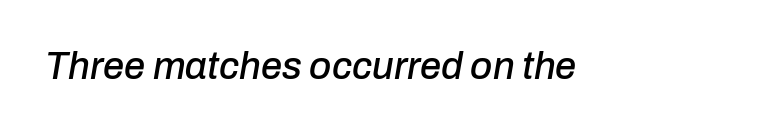
Character widths vary here, with narrow letters taking less room than wide ones. Nobody drew a line under any word here. Look at the tracking — it's just the regular setting, nothing added. Looking at the ascenders, they clearly lean.
